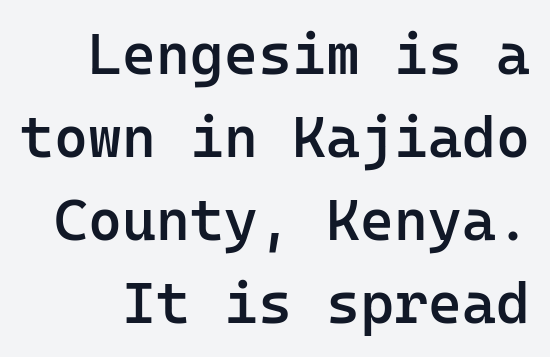
{"serif": "no", "italic": "no", "bold": "semi", "weight": "semibold", "width": "normal", "stroke_contrast": "low", "x_height": "medium", "monospaced": "yes", "underline": "no", "line_spacing": "normal", "line_spacing_ratio": 1.43, "letter_spacing": "normal", "letter_spacing_em": 0.0, "glyph_px": 58}
